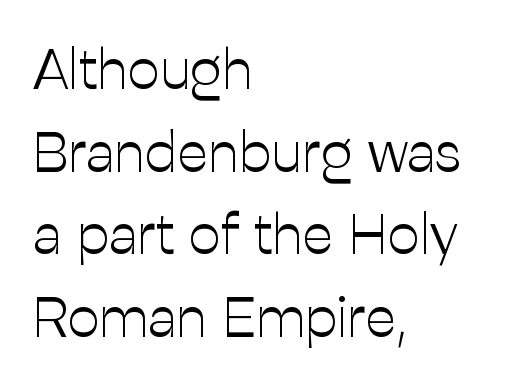
The image shows 57 px light sans-serif type, upright; set left-aligned, normal line spacing (1.45x), normal letter spacing, not underlined; low stroke contrast and a medium x-height.
